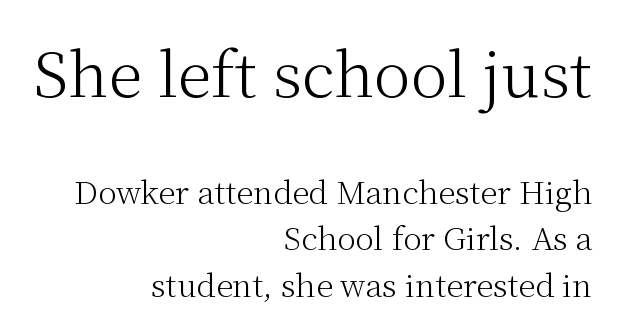
{"serif": "yes", "italic": "no", "bold": "no", "weight": "light", "width": "normal", "stroke_contrast": "medium", "x_height": "medium", "monospaced": "no", "underline": "no", "align": "right", "line_spacing": "normal", "line_spacing_ratio": 1.5, "letter_spacing": "normal", "letter_spacing_em": 0.0, "larger_block": "first", "size_ratio": 2.0, "glyph_px": 62}
